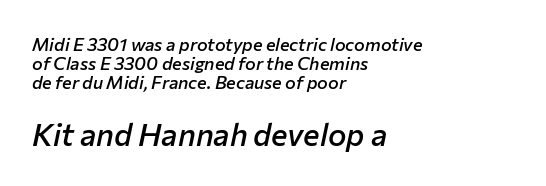
Q: Is the text bold? A: Semi-bold.
Q: Is the text italic (slanted)? A: Yes, it leans right by about 12 degrees.
Q: Is the text underlined? A: No.
Q: How is the paragraph aligned? A: Left-aligned.
Q: Is the spacing between letters normal or unusually wide? A: Normal.
Q: Is the spacing between lines tight, normal or loose? A: Tight.
Q: Which block of text is set in a larger size, the first (top) or the second (bottom)? A: The second (bottom) one.
Q: Width (condensed, normal, or wide)? A: Normal.
Q: Stroke contrast? A: Low.
Q: x-height? A: Medium.
Q: Monospaced? A: No.
